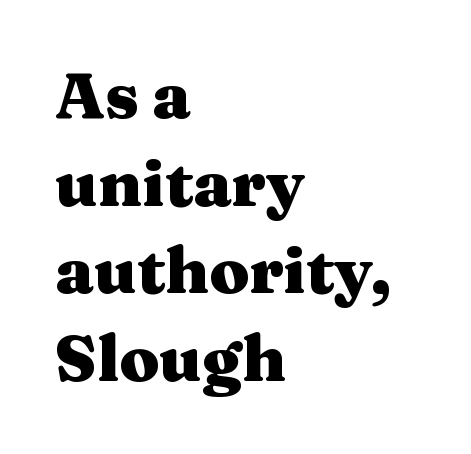
{"serif": "yes", "italic": "no", "bold": "yes", "weight": "heavy", "width": "wide", "stroke_contrast": "medium", "x_height": "medium", "monospaced": "no", "underline": "no", "align": "left", "line_spacing": "normal", "line_spacing_ratio": 1.37, "letter_spacing": "normal", "letter_spacing_em": 0.0, "glyph_px": 64}
